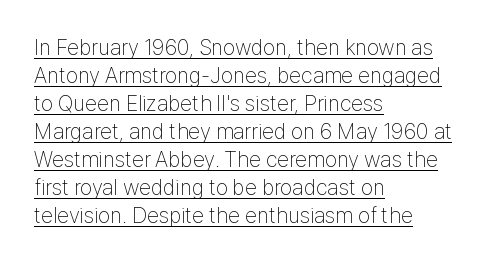
The image shows 22 px text type, upright; set left-aligned, normal line spacing (1.27x), normal letter spacing, underlined.
